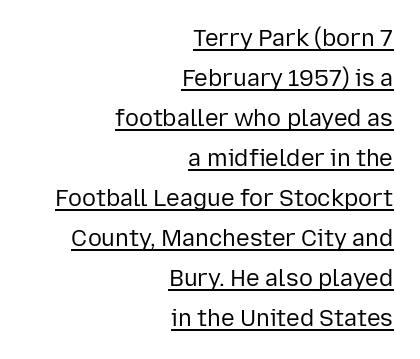
{"italic": "no", "bold": "no", "underline": "yes", "align": "right", "line_spacing_ratio": 1.74, "letter_spacing": "normal", "letter_spacing_em": 0.0, "glyph_px": 23}
